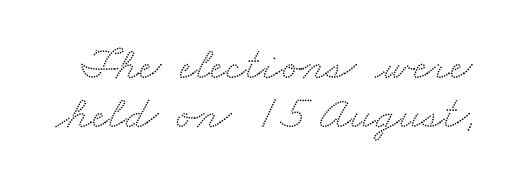
Q: Is the typeface a serif or a sans-serif typeface? A: Serif.
Q: Is the text underlined? A: No.
Q: Is the spacing between letters normal or unusually wide? A: Normal.
Q: Is the spacing between lines tight, normal or loose? A: Tight.
Q: Width (condensed, normal, or wide)? A: Wide.
Q: Stroke contrast? A: Medium.
Q: x-height? A: Small.
Q: Monospaced? A: No.
